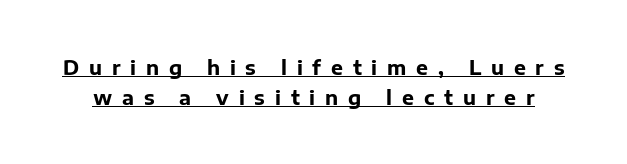
This sample keeps an unexceptional amount of space between lines. Every letter is thick-stroked: bold, no question. Characters follow at a spacing far wider than the type designer built in. In designer terms, the underline attribute is active on this setting. Ascenders rise straight up at ninety degrees.
